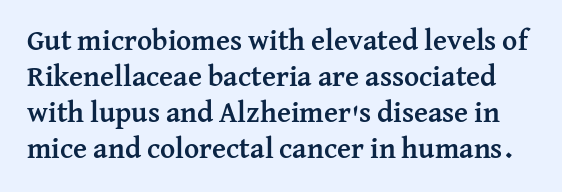
The image shows 29 px semibold serif type, upright; set line spacing 1.24x, normal letter spacing, not underlined; medium stroke contrast and a medium x-height.
